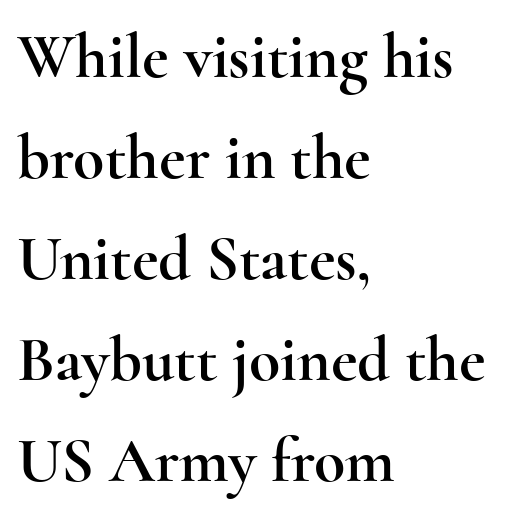
The image shows 64 px wide serif type, upright; set left-aligned, normal line spacing (1.58x), normal letter spacing, not underlined; a small x-height.
